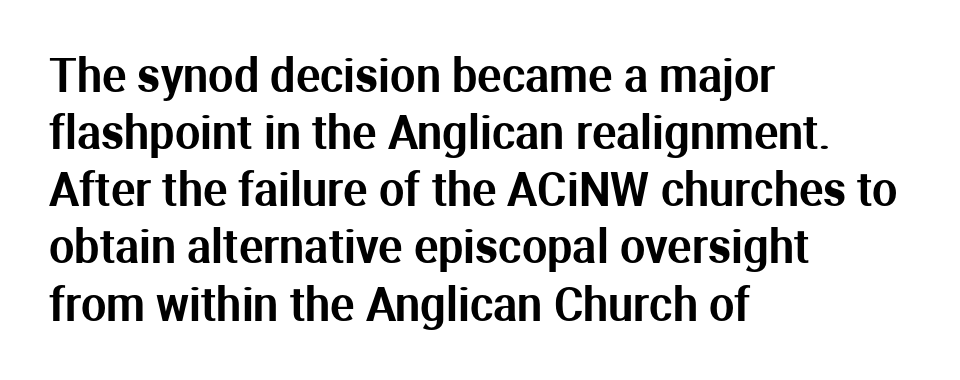
Notice how the stems are strictly vertical — no italics here. Do the characters align in a grid? No, the font is proportional. The passage shown is typeset with a sans-serif family. This rendering features lettering with no underline. Normally led — the rows are evenly, conventionally spaced.
